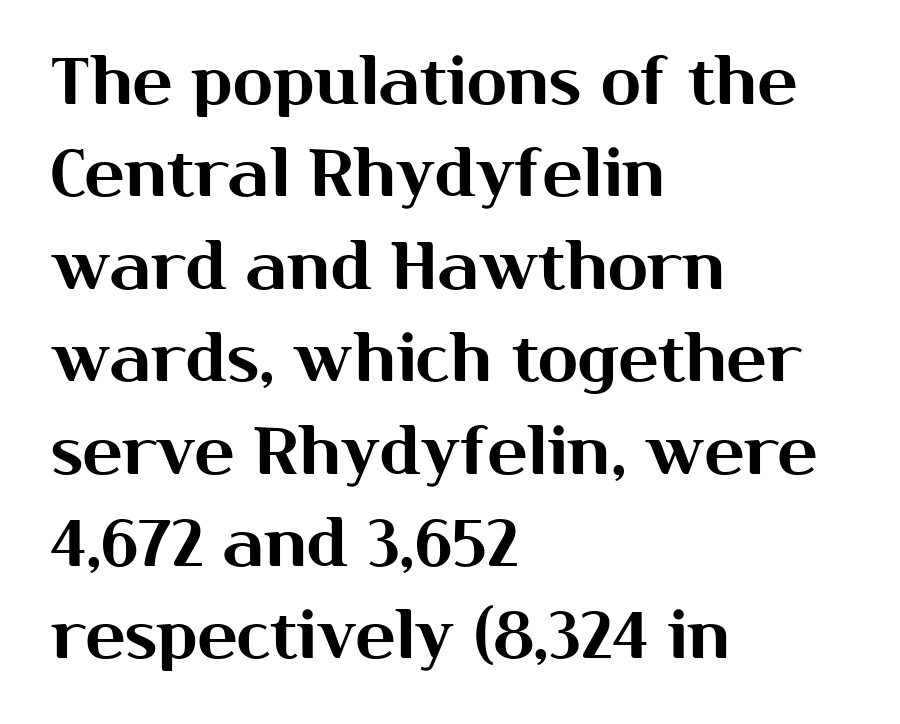
The image shows 66 px sans-serif type, upright; set left-aligned, normal line spacing (1.4x), normal letter spacing, not underlined; medium stroke contrast and a medium x-height.
